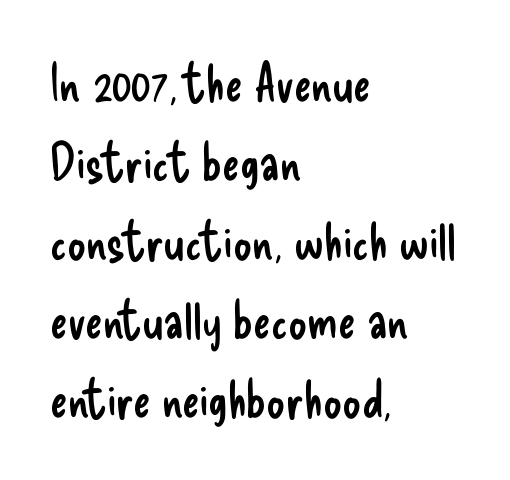
These lines are rendered in a variable-pitch font. Does extra space separate the letters? No, they use regular spacing. Leading: standard. The area under the type is left untouched.
